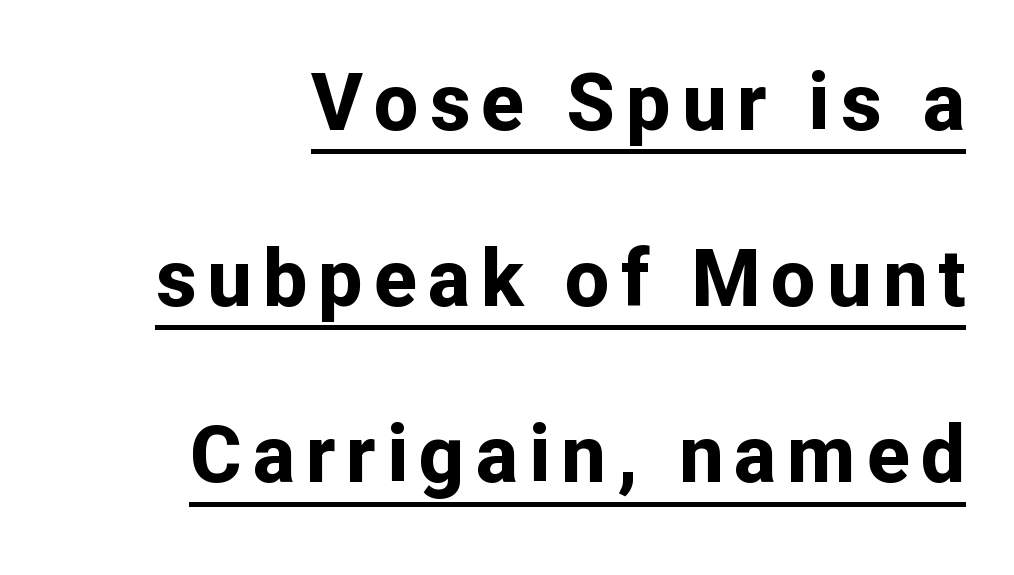
The image shows 79 px bold sans-serif type, upright; set right-aligned, loose line spacing (2.23x), underlined; low stroke contrast and a medium x-height.
